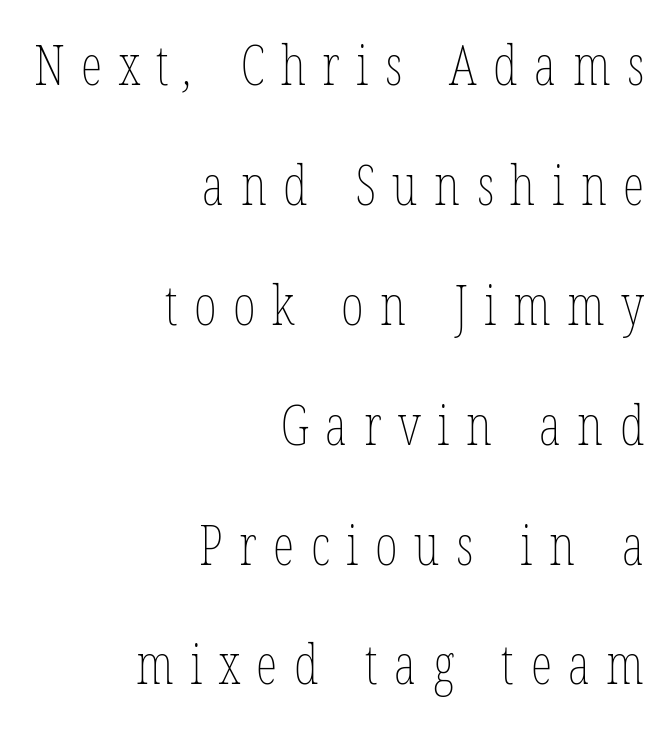
The image shows 55 px thin, condensed type; set right-aligned, loose line spacing (2.18x), unusually wide letter spacing (+0.3 em), not underlined; low stroke contrast and a medium x-height.
